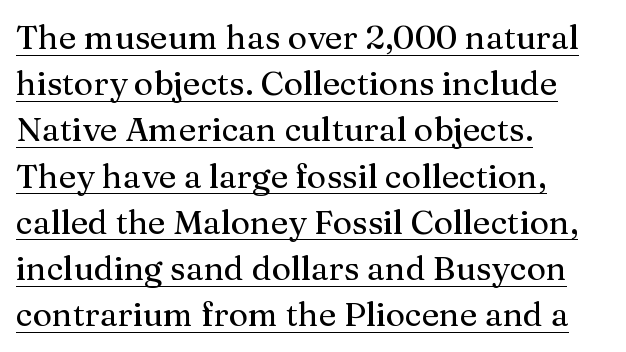
The image shows 33 px serif type, upright; set left-aligned, normal line spacing (1.4x), normal letter spacing, underlined; medium stroke contrast and a medium x-height.
